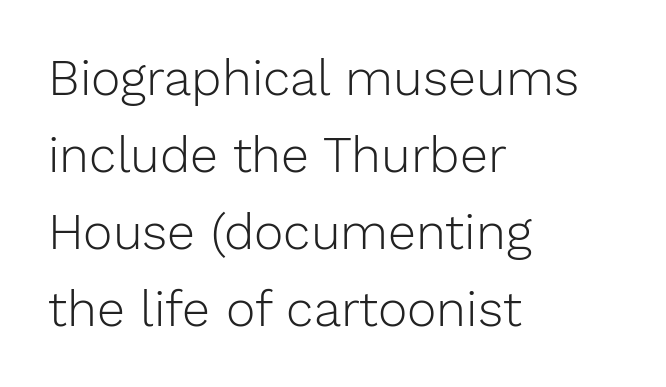
Regarding leading, the lines here are spaced in the standard way. A clean baseline with only descenders dipping below it. Characters remain perfectly vertical along every line. Compared with a typical body face, this is equally light or lighter still. The face used here is rendered with its standard letterfit. The passage shown is typed in a proportional face where columns would drift.
